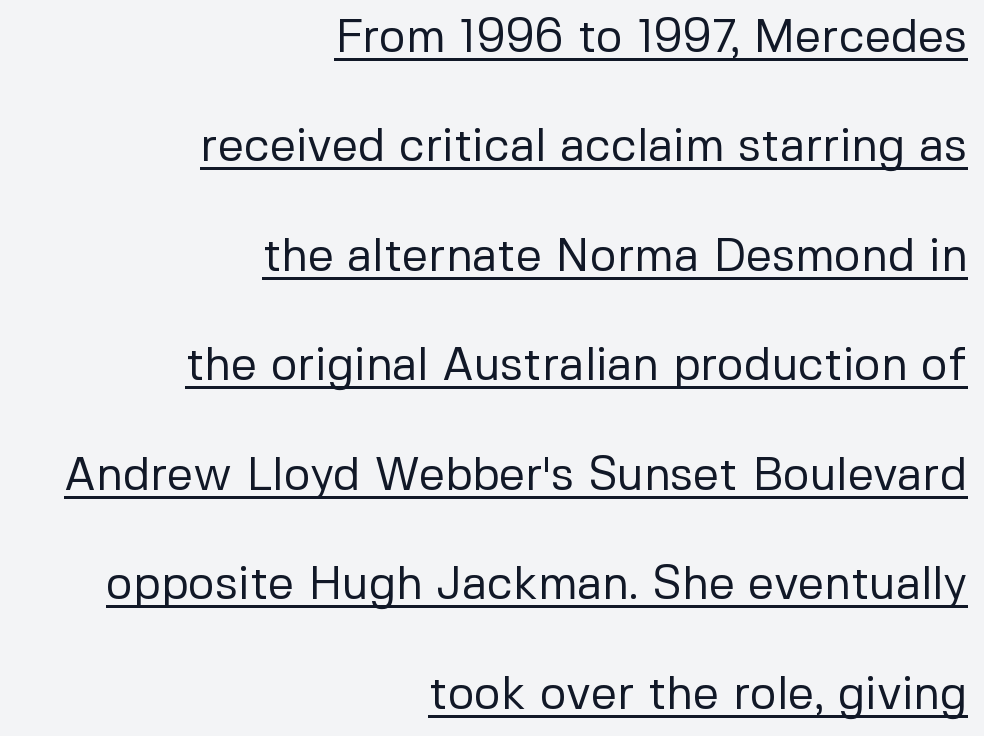
Typographically, this falls in the sans-serif category. Is there any slant? The stems are plumb. Vertical stems look standard width or narrower in stroke. In terms of letterspacing, this is plain default setting.
